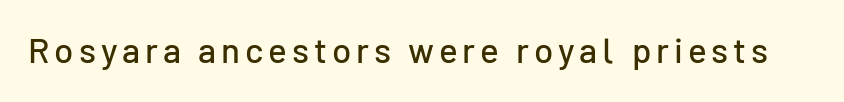
The rendering uses natural spacing where letterforms have individual widths. Nope, no serifs anywhere on these letters. A roman cut, with each character standing at attention. Quick note: underline off.
